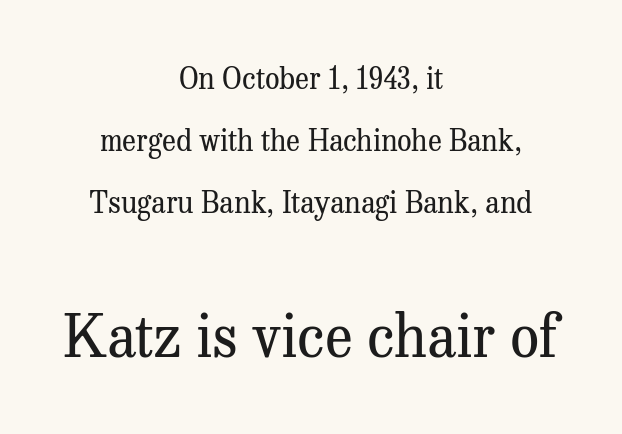
{"serif": "yes", "italic": "no", "bold": "no", "weight": "regular", "width": "normal", "stroke_contrast": "medium", "x_height": "medium", "monospaced": "no", "underline": "no", "align": "center", "line_spacing": "loose", "line_spacing_ratio": 2.13, "letter_spacing": "normal", "letter_spacing_em": 0.0, "larger_block": "second", "size_ratio": 2.0, "glyph_px": 58}
